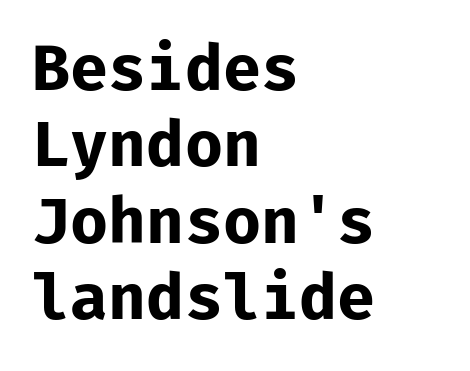
{"serif": "no", "italic": "no", "bold": "yes", "weight": "bold", "width": "normal", "stroke_contrast": "low", "x_height": "medium", "monospaced": "yes", "underline": "no", "align": "left", "line_spacing_ratio": 1.23, "letter_spacing": "normal", "letter_spacing_em": 0.0, "glyph_px": 62}
